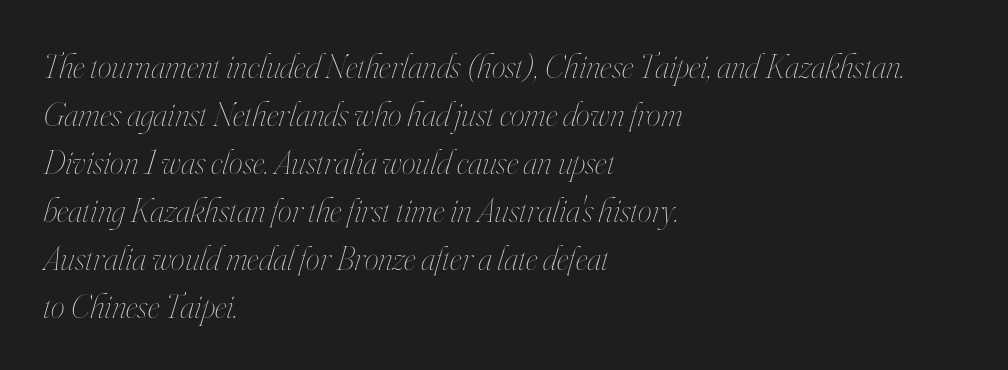
The glyphs look as if they've been sheared to an angle. Descenders hang freely into open space. The passage shown is typed in a proportional face where columns would drift. Letter spacing: default. Vertically, the passage feels balanced, rows spaced as you'd expect.
